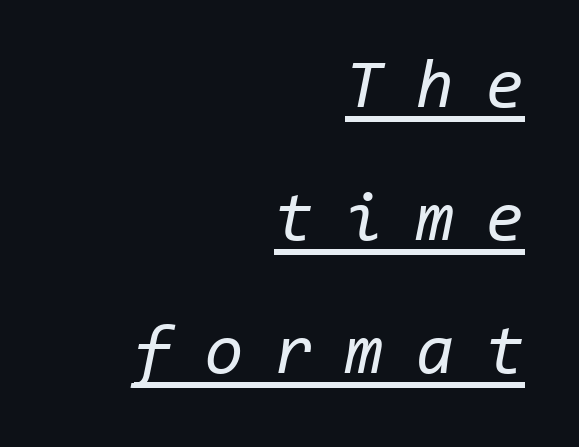
Q: Is the text bold? A: No.
Q: Is the text italic (slanted)? A: Yes, it leans right by about 11 degrees.
Q: Is the text underlined? A: Yes.
Q: How is the paragraph aligned? A: Right-aligned.
Q: Is the spacing between letters normal or unusually wide? A: Unusually wide.
Q: Is the spacing between lines tight, normal or loose? A: Loose.
Q: Width (condensed, normal, or wide)? A: Normal.
Q: Stroke contrast? A: Low.
Q: x-height? A: Medium.
Q: Monospaced? A: Yes.
